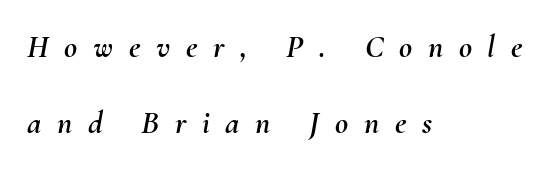
{"italic": "yes", "lean": "right", "slant_degrees": 10, "width": "normal", "stroke_contrast": "medium", "x_height": "small", "monospaced": "no", "underline": "no", "align": "left", "line_spacing": "loose", "line_spacing_ratio": 2.37, "letter_spacing": "wide", "letter_spacing_em": 0.49, "glyph_px": 32}
